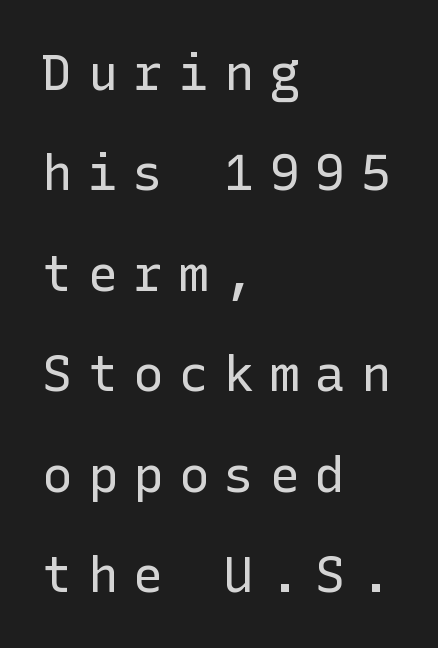
Does the type have serifs? No, each stem ends abruptly. Weight: not bold — regular or lighter. The lines are spread far apart with generous leading. This rendering widens character spacing well past its baseline value. Posture: straight, roman, zero tilt. Short and long lines alike share a common starting point at left.
